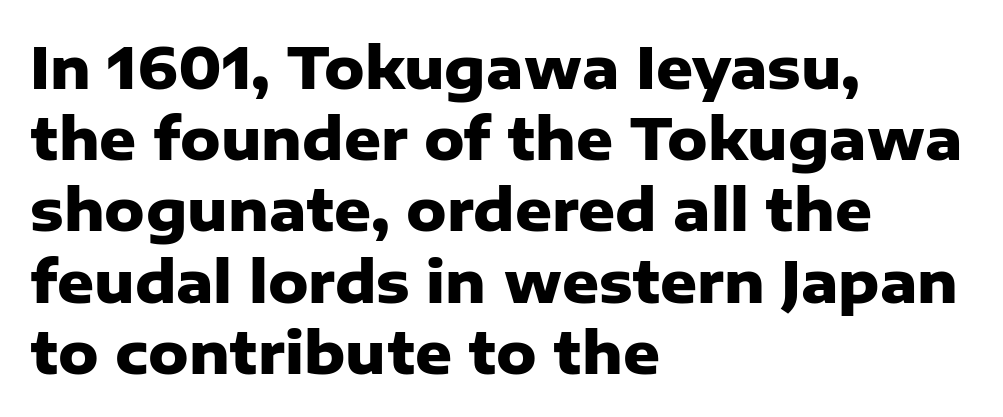
The image shows 57 px heavy sans-serif type, upright; set left-aligned, normal line spacing (1.25x), normal letter spacing, not underlined; low stroke contrast and a medium x-height.
